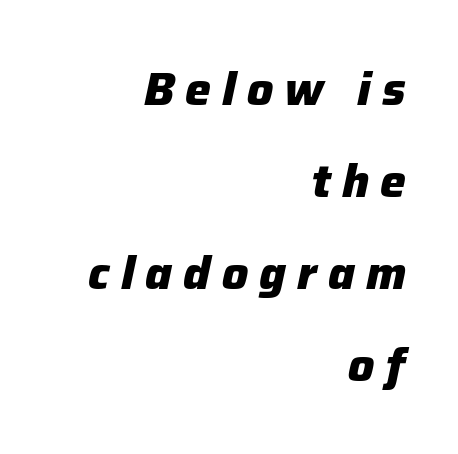
Here the designer chose a conventional face with non-uniform glyph widths. One glance says open: line gaps are wider than usual. These lines carry a lot of weight — the face is fully bold. A typesetter would call this heavily tracked-out type.
